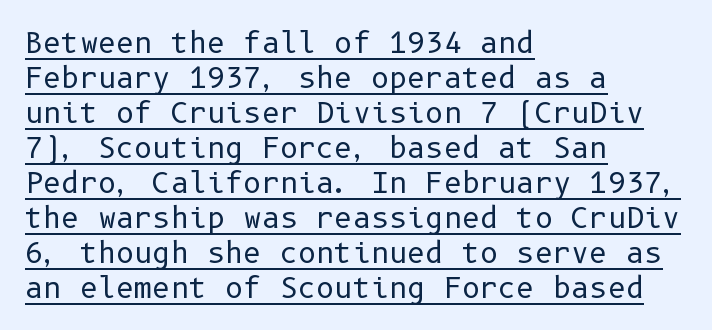
The image shows 28 px regular-weight sans-serif type, upright; set left-aligned, normal line spacing (1.25x), normal letter spacing, underlined; low stroke contrast and a medium x-height.
